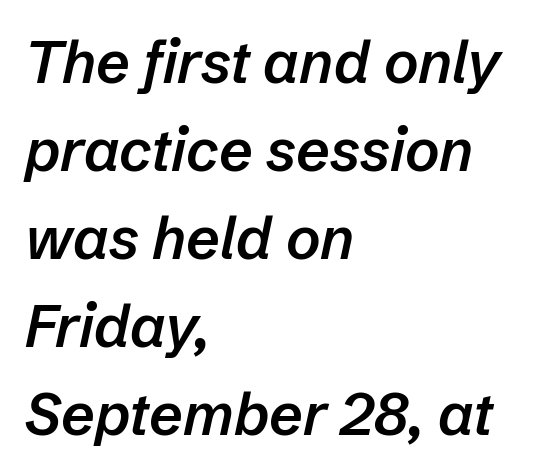
{"italic": "yes", "lean": "right", "slant_degrees": 12, "bold": "semi", "weight": "semibold", "width": "normal", "stroke_contrast": "low", "x_height": "medium", "monospaced": "no", "underline": "no", "align": "left", "line_spacing": "normal", "line_spacing_ratio": 1.49, "letter_spacing": "normal", "letter_spacing_em": 0.0, "glyph_px": 59}
